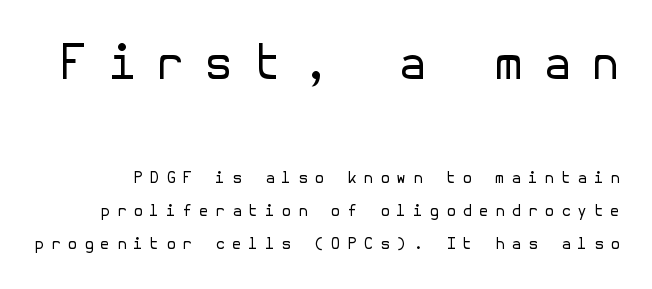
{"serif": "no", "italic": "no", "bold": "no", "weight": "regular", "width": "normal", "stroke_contrast": "low", "x_height": "medium", "underline": "no", "line_spacing": "loose", "line_spacing_ratio": 2.07, "letter_spacing": "wide", "letter_spacing_em": 0.41, "larger_block": "first", "size_ratio": 2.94, "glyph_px": 47}
